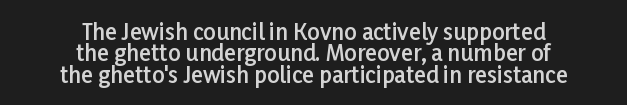
The space directly below the letters is spotless. I'd describe the lettering as semibold — firm but not a full bold. Students, note that the glyphs here touch the page at normal intervals. The lines in this sample share a center point and differ in where they start and stop. Posture: upright roman. Regarding leading, the lines here are crowded together.
